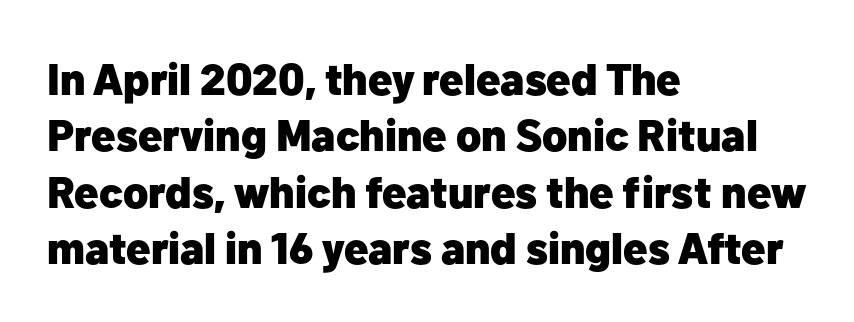
Serif or sans? Sans — the stroke terminals are bare. Typographic density is high because the face is bold. Style check: upright. The passage shown is not underscored anywhere. Left-aligned paragraph, ragged on the right. The rendering uses natural spacing where letterforms have individual widths.
